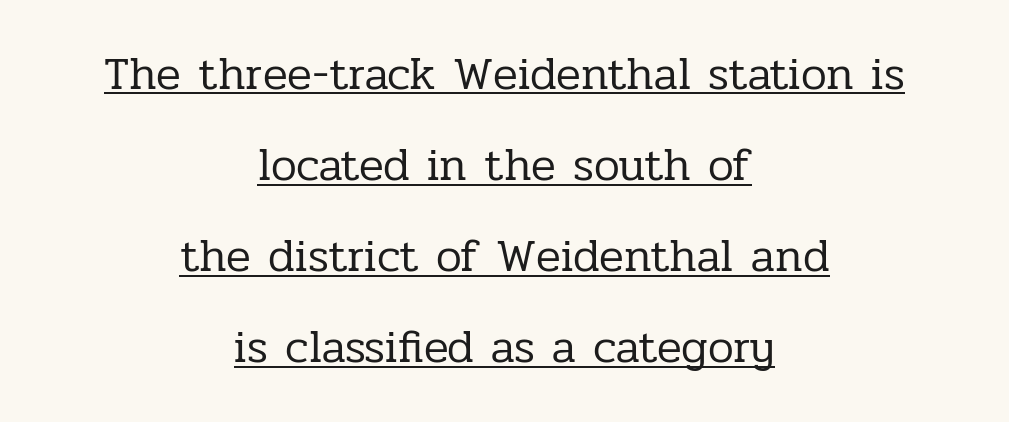
{"serif": "yes", "italic": "no", "bold": "no", "weight": "regular", "width": "normal", "stroke_contrast": "low", "x_height": "medium", "monospaced": "no", "underline": "yes", "align": "center", "line_spacing": "loose", "line_spacing_ratio": 1.98, "letter_spacing": "normal", "letter_spacing_em": 0.0, "glyph_px": 46}
